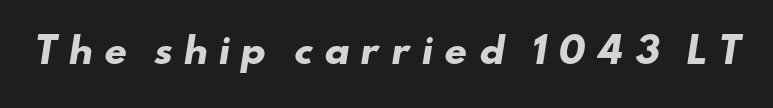
The image shows 36 px heavy, wide sans-serif type; set unusually wide letter spacing (+0.28 em), not underlined; low stroke contrast and a small x-height.
